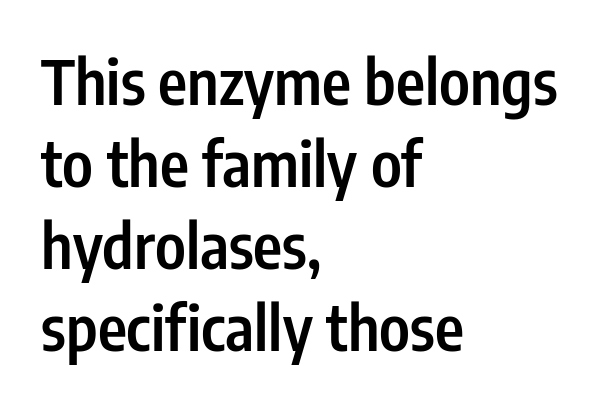
Q: Is the text bold? A: Semi-bold.
Q: Is the text italic (slanted)? A: No, it is upright.
Q: Is the typeface a serif or a sans-serif typeface? A: Sans-serif.
Q: Is the text underlined? A: No.
Q: How is the paragraph aligned? A: Left-aligned.
Q: Is the spacing between letters normal or unusually wide? A: Normal.
Q: Is the spacing between lines tight, normal or loose? A: Normal.
Q: Width (condensed, normal, or wide)? A: Condensed.
Q: Stroke contrast? A: Low.
Q: x-height? A: Medium.
Q: Monospaced? A: No.
